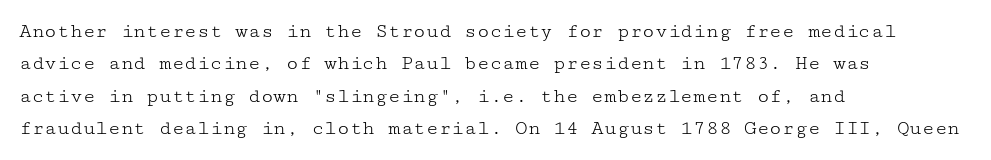
{"italic": "no", "bold": "no", "underline": "no", "align": "left", "line_spacing": "normal", "line_spacing_ratio": 1.54, "letter_spacing": "normal", "letter_spacing_em": 0.0, "glyph_px": 21}
